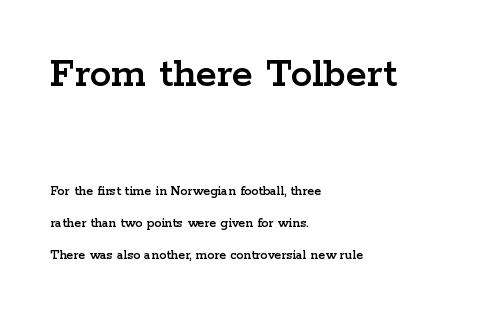
{"serif": "yes", "italic": "no", "width": "wide", "stroke_contrast": "low", "x_height": "medium", "monospaced": "no", "underline": "no", "align": "left", "line_spacing": "loose", "line_spacing_ratio": 2.29, "letter_spacing": "normal", "letter_spacing_em": 0.0, "larger_block": "first", "size_ratio": 3.07, "glyph_px": 43}
